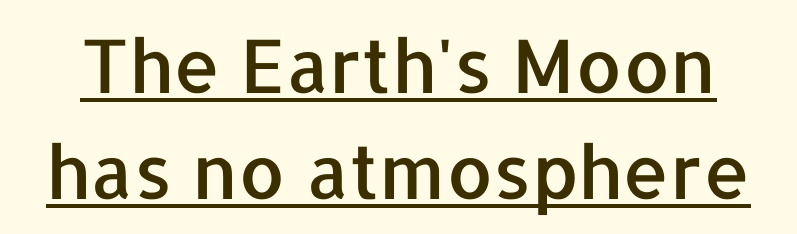
{"serif": "no", "italic": "no", "width": "normal", "stroke_contrast": "low", "x_height": "medium", "monospaced": "no", "underline": "yes", "line_spacing": "normal", "line_spacing_ratio": 1.43, "letter_spacing": "normal", "letter_spacing_em": 0.0, "glyph_px": 74}
